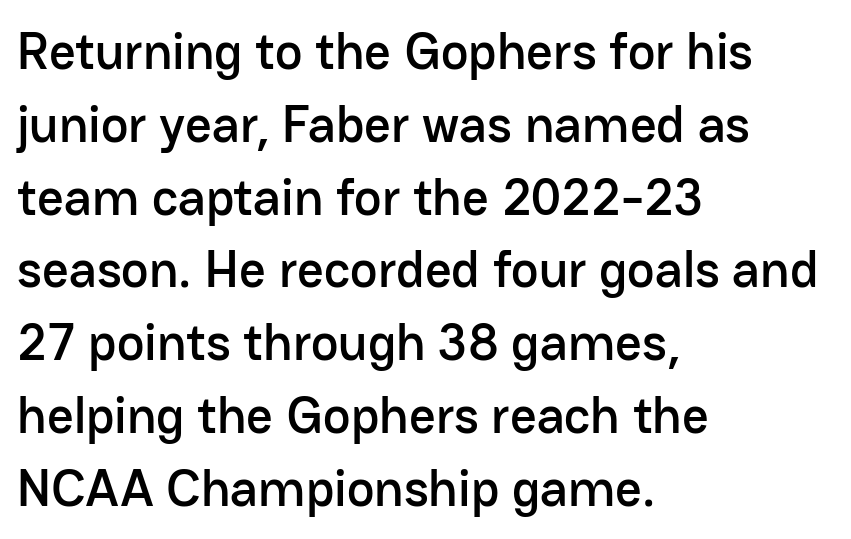
{"serif": "no", "italic": "no", "width": "normal", "stroke_contrast": "low", "x_height": "medium", "monospaced": "no", "underline": "no", "align": "left", "line_spacing": "normal", "line_spacing_ratio": 1.4, "letter_spacing": "normal", "letter_spacing_em": 0.0, "glyph_px": 52}
